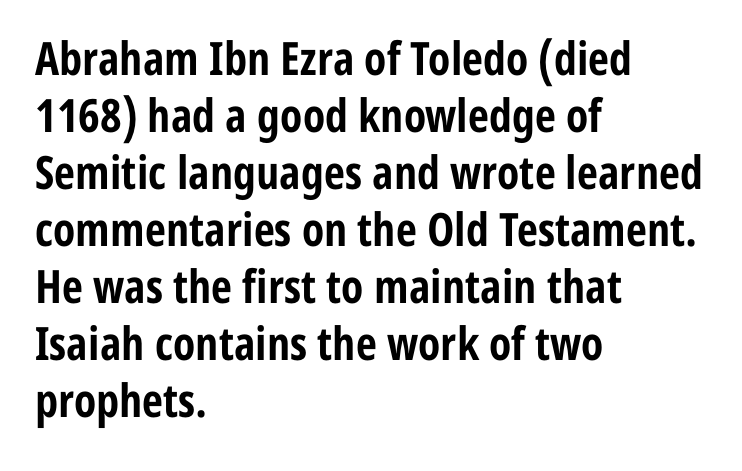
{"serif": "no", "italic": "no", "bold": "yes", "weight": "bold", "width": "condensed", "stroke_contrast": "low", "x_height": "medium", "monospaced": "no", "underline": "no", "align": "left", "line_spacing_ratio": 1.24, "letter_spacing": "normal", "letter_spacing_em": 0.0, "glyph_px": 46}
